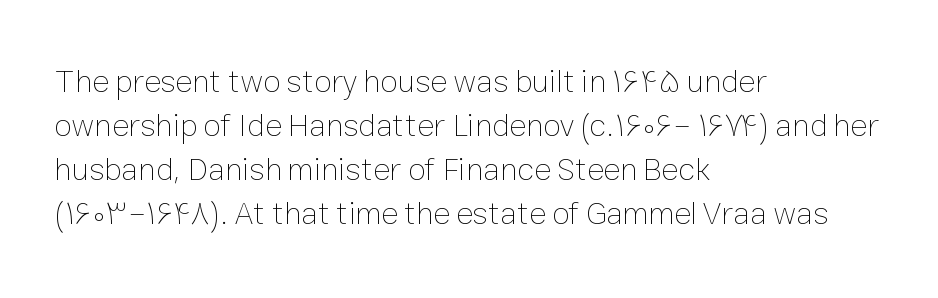
The image shows 32 px thin type, upright; set left-aligned, normal line spacing (1.38x), normal letter spacing, not underlined; low stroke contrast and a medium x-height.
